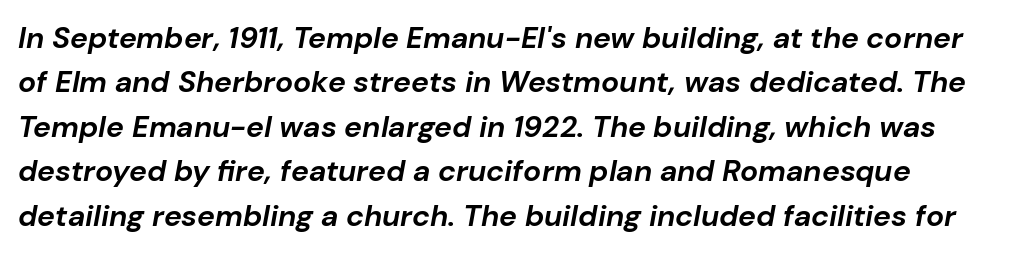
{"italic": "yes", "lean": "right", "slant_degrees": 10, "bold": "yes", "weight": "bold", "width": "normal", "stroke_contrast": "low", "x_height": "medium", "monospaced": "no", "underline": "no", "line_spacing": "normal", "line_spacing_ratio": 1.48, "letter_spacing": "normal", "letter_spacing_em": 0.0, "glyph_px": 30}
